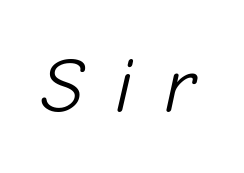
The strip under each line holds only bare page. The passage shown leans; its letterforms are oblique. On a weight scale, this lands at 450 or below. The passage shown is typed in a proportional face where columns would drift. These lines have a slow, spaced-out rhythm from letter to letter.
